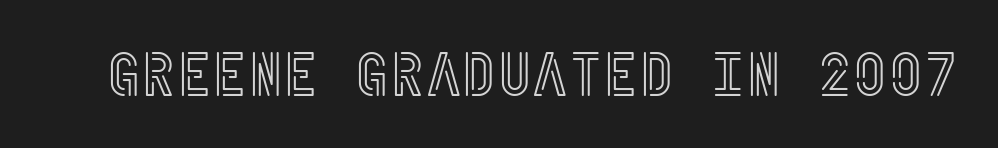
Look at the tracking — it's just the regular setting, nothing added. The font's upright variant was chosen for this text. This rendering features lettering with no underline.
